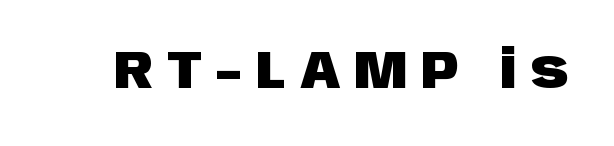
Q: Is the text bold? A: Yes.
Q: Is the text italic (slanted)? A: No, it is upright.
Q: Is the typeface a serif or a sans-serif typeface? A: Sans-serif.
Q: Is the text underlined? A: No.
Q: Is the spacing between letters normal or unusually wide? A: Unusually wide.
Q: Width (condensed, normal, or wide)? A: Normal.
Q: Stroke contrast? A: Low.
Q: x-height? A: Large.
Q: Monospaced? A: No.
